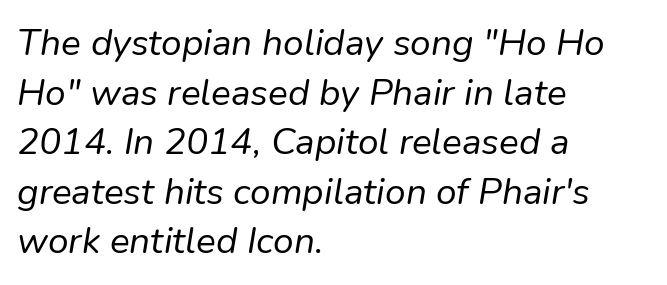
{"italic": "yes", "lean": "right", "slant_degrees": 9, "bold": "no", "weight": "regular", "width": "normal", "stroke_contrast": "low", "x_height": "medium", "monospaced": "no", "underline": "no", "align": "left", "line_spacing": "normal", "line_spacing_ratio": 1.34, "letter_spacing": "normal", "letter_spacing_em": 0.0, "glyph_px": 37}
